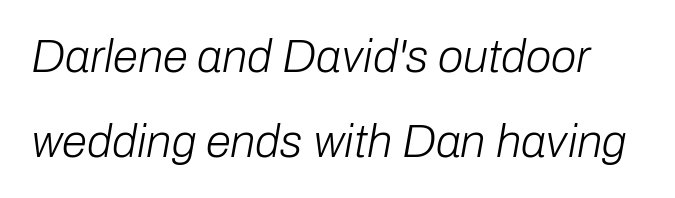
The image shows 46 px light type, italic (leaning right); set line spacing 1.84x, normal letter spacing, not underlined; low stroke contrast and a medium x-height.
